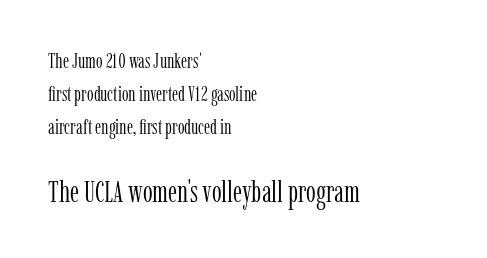
{"serif": "yes", "italic": "no", "bold": "no", "weight": "light", "width": "condensed", "stroke_contrast": "low", "x_height": "medium", "monospaced": "no", "underline": "no", "align": "left", "line_spacing": "normal", "line_spacing_ratio": 1.57, "letter_spacing": "normal", "letter_spacing_em": 0.0, "larger_block": "second", "size_ratio": 1.48, "glyph_px": 31}
